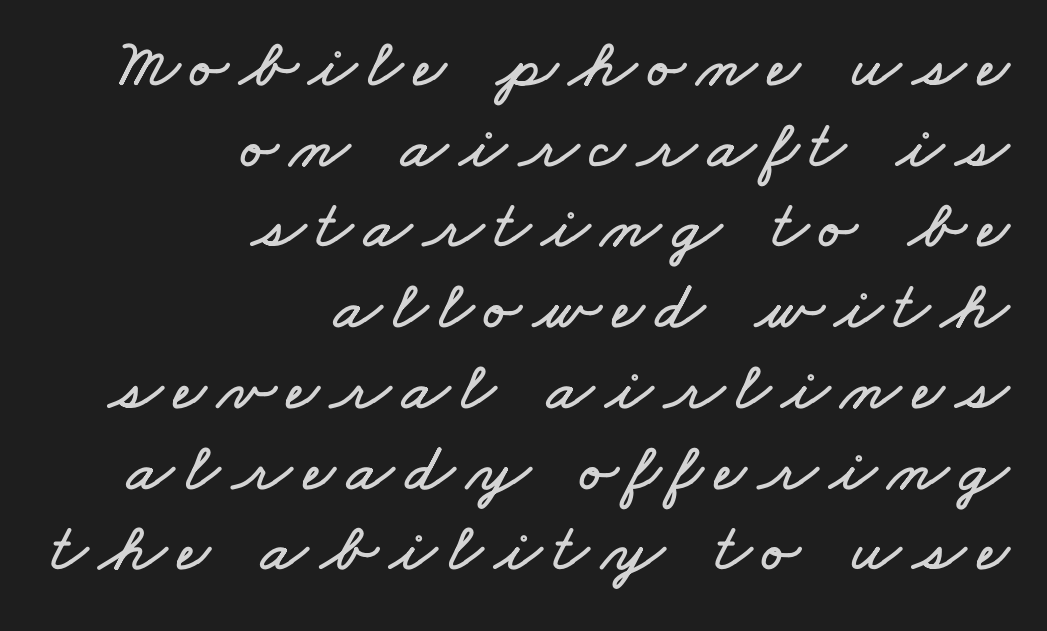
{"width": "wide", "stroke_contrast": "low", "x_height": "small", "monospaced": "no", "underline": "no", "align": "right", "line_spacing_ratio": 1.17, "glyph_px": 69}
